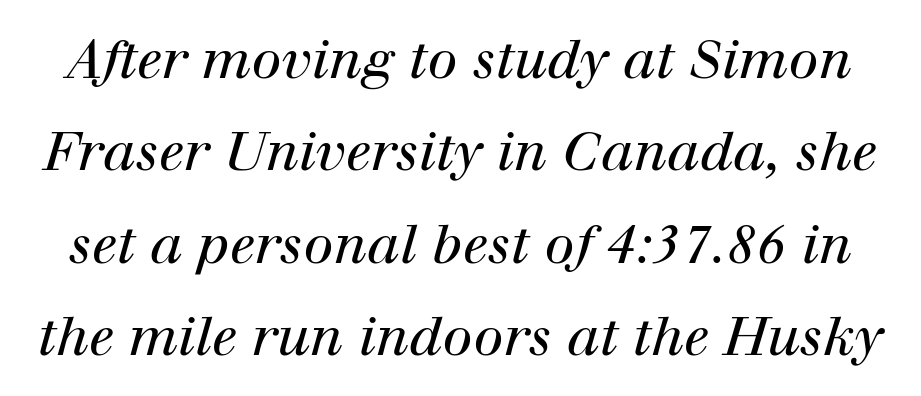
{"serif": "yes", "italic": "yes", "lean": "right", "slant_degrees": 12, "bold": "no", "weight": "regular", "width": "normal", "stroke_contrast": "high", "x_height": "medium", "monospaced": "no", "underline": "no", "line_spacing_ratio": 1.71, "letter_spacing": "normal", "letter_spacing_em": 0.0, "glyph_px": 54}
